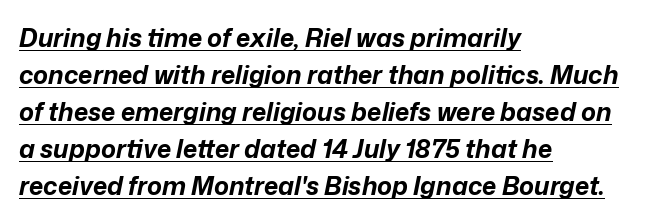
Words appear dense and cohesive because spacing is normal. Every word sits above its own underline. In terms of leading, this rendering sits right in the middle. The passage is arranged the way most books set body copy — flush left. Heavy-handed strokes throughout: this text is bold. Posture: slanted.
